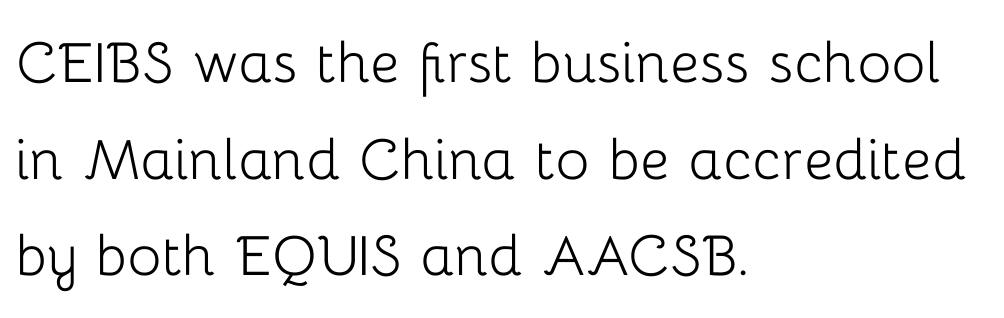
The image shows 71 px light sans-serif type, upright; set left-aligned, normal line spacing (1.36x), normal letter spacing, not underlined; low stroke contrast and a medium x-height.
